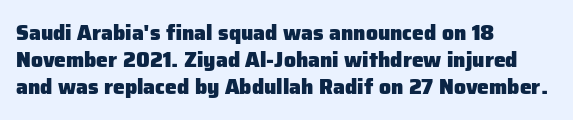
Which margin do the lines hug? The left one — the right edge is uneven. The foot of each line stays bare and open. Strokes here are thick enough to call this a true bold. Does the lettering tilt? It doesn't — this is upright. You could call the tracking neutral — neither tight nor loose. Interline gaps are of average width in this sample.
